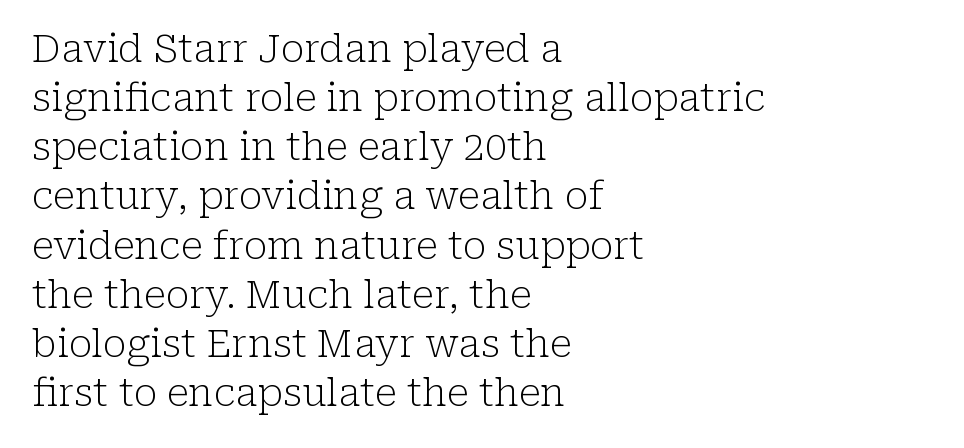
The font's upright variant was chosen for this text. The foot of each line stays bare and open. Heft: none added — not bold. The passage shown has conventional tracking throughout. The letters carry serifs — small finishing strokes at the ends of their stems.
